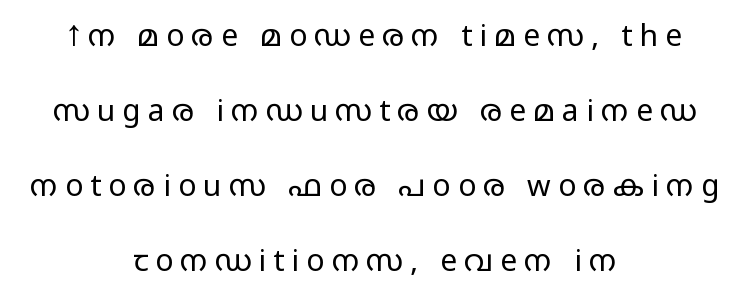
Q: Is the text bold? A: No.
Q: Is the text italic (slanted)? A: No, it is upright.
Q: Is the typeface a serif or a sans-serif typeface? A: Sans-serif.
Q: Is the text underlined? A: No.
Q: How is the paragraph aligned? A: Centered.
Q: Is the spacing between letters normal or unusually wide? A: Unusually wide.
Q: Is the spacing between lines tight, normal or loose? A: Loose.
Q: Width (condensed, normal, or wide)? A: Wide.
Q: Stroke contrast? A: Low.
Q: x-height? A: Medium.
Q: Monospaced? A: No.
